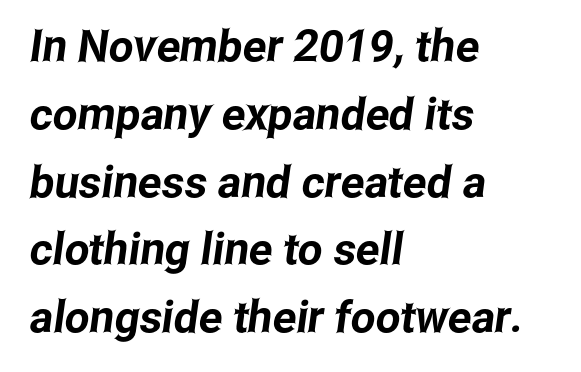
The image shows 44 px condensed sans-serif type; set left-aligned, normal line spacing (1.54x), normal letter spacing, not underlined; low stroke contrast and a medium x-height.
